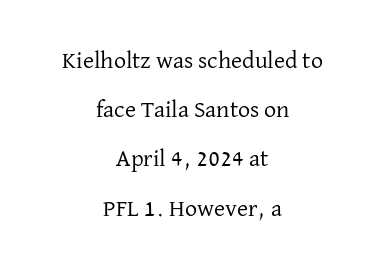
Q: Is the text bold? A: No.
Q: Is the text italic (slanted)? A: No, it is upright.
Q: Is the text underlined? A: No.
Q: How is the paragraph aligned? A: Centered.
Q: Is the spacing between letters normal or unusually wide? A: Normal.
Q: Is the spacing between lines tight, normal or loose? A: Loose.
